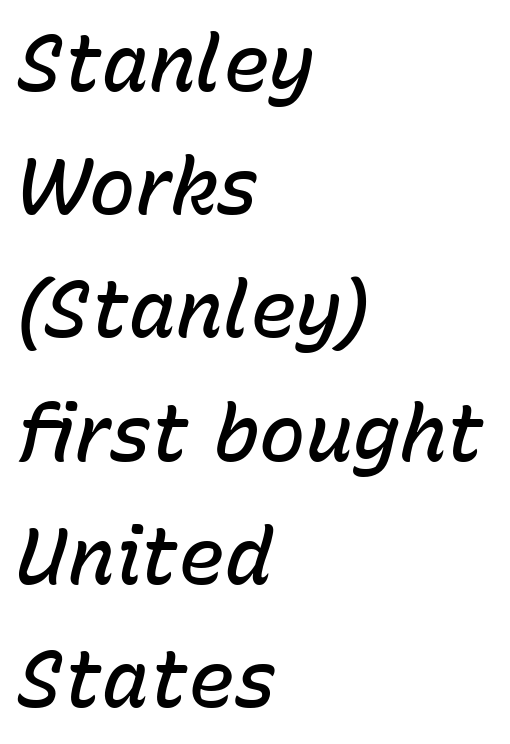
{"italic": "yes", "lean": "right", "slant_degrees": 15, "bold": "semi", "weight": "semibold", "width": "normal", "stroke_contrast": "low", "x_height": "medium", "monospaced": "no", "underline": "no", "align": "left", "line_spacing": "normal", "line_spacing_ratio": 1.58, "letter_spacing": "normal", "letter_spacing_em": 0.0, "glyph_px": 78}
